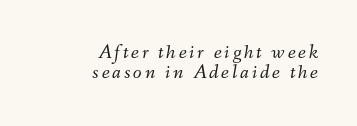
{"italic": "yes", "lean": "right", "slant_degrees": 9, "bold": "no", "underline": "no", "align": "right", "line_spacing": "tight", "line_spacing_ratio": 1.01, "glyph_px": 20}
